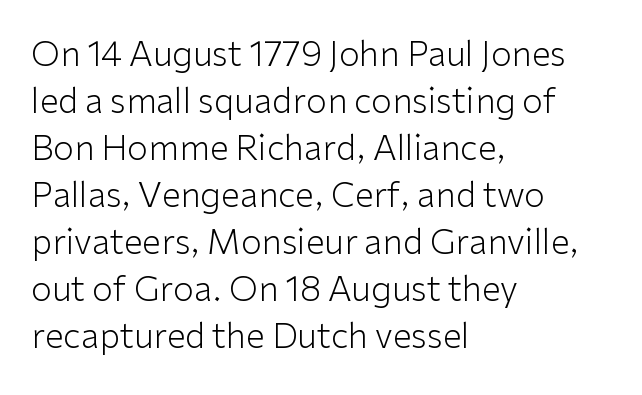
Q: Is the text bold? A: No.
Q: Is the text italic (slanted)? A: No, it is upright.
Q: Is the typeface a serif or a sans-serif typeface? A: Sans-serif.
Q: Is the text underlined? A: No.
Q: How is the paragraph aligned? A: Left-aligned.
Q: Is the spacing between letters normal or unusually wide? A: Normal.
Q: Is the spacing between lines tight, normal or loose? A: Normal.
Q: Width (condensed, normal, or wide)? A: Normal.
Q: Stroke contrast? A: Low.
Q: x-height? A: Medium.
Q: Monospaced? A: No.
